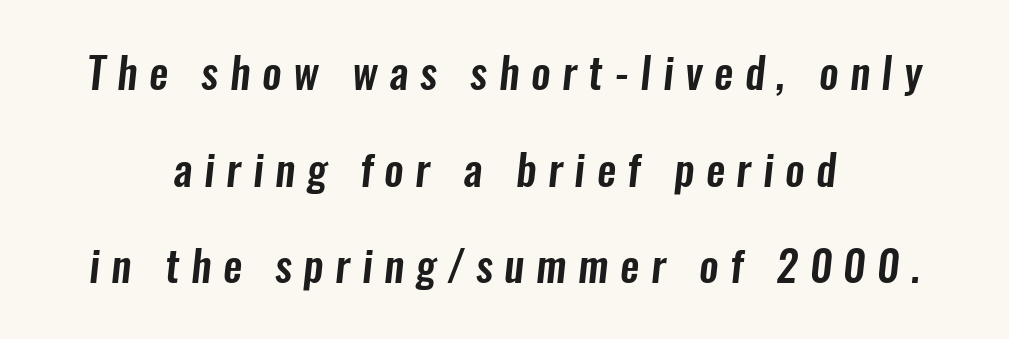
The image shows 43 px condensed sans-serif type; set centered, loose line spacing (2.25x), unusually wide letter spacing (+0.27 em), not underlined; low stroke contrast and a medium x-height.
